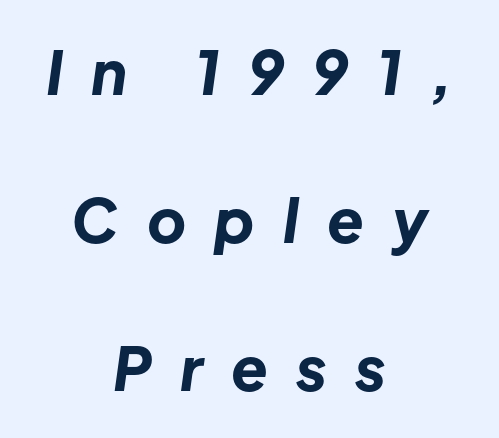
The face used here is rendered with a markedly widened letterfit. The face used here has a pronounced slope to its letters. The sample has been set heavy, in full bold. Each new line begins a long way beneath the previous one.
